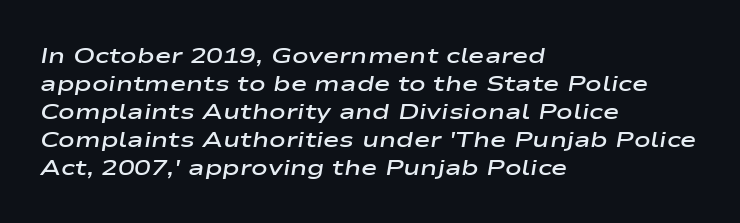
Is the letter spacing exaggerated? No — it looks like the ordinary default. The rendering applies a slant to the glyphs. What's the leading like? Ordinary, nothing unusual. The rendering anchors every line to the left-hand side. The gap between lines stays unmarked. The passage shown is semibold, sitting just below true bold.
